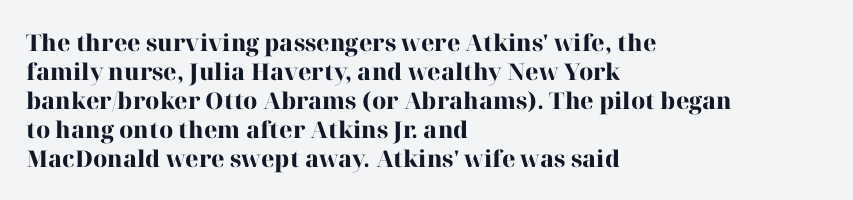
The typography opts for an upright posture over an oblique one. What weight is shown? A full bold with thick strokes. How would I describe the line gaps? Plain and ordinary. Each line starts at the same left margin while the right side varies.
